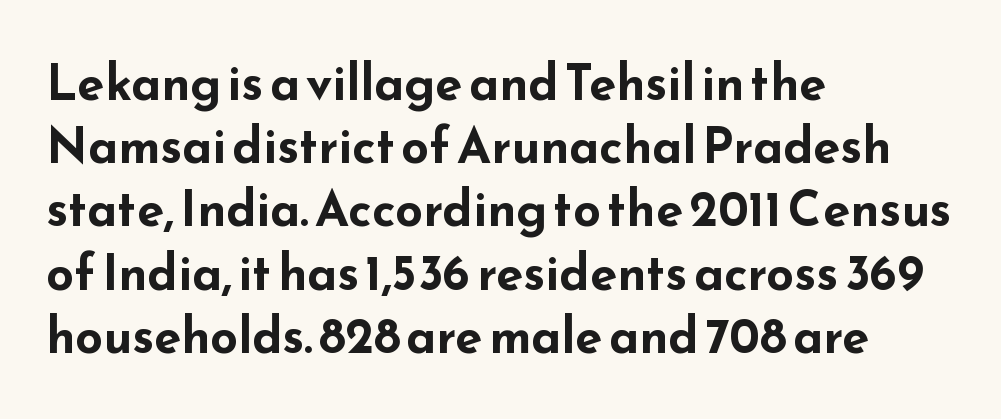
Q: Is the text bold? A: Yes.
Q: Is the text italic (slanted)? A: No, it is upright.
Q: Is the typeface a serif or a sans-serif typeface? A: Sans-serif.
Q: Is the text underlined? A: No.
Q: How is the paragraph aligned? A: Left-aligned.
Q: Is the spacing between letters normal or unusually wide? A: Normal.
Q: Is the spacing between lines tight, normal or loose? A: Normal.
Q: Width (condensed, normal, or wide)? A: Wide.
Q: Stroke contrast? A: Low.
Q: x-height? A: Small.
Q: Monospaced? A: No.
